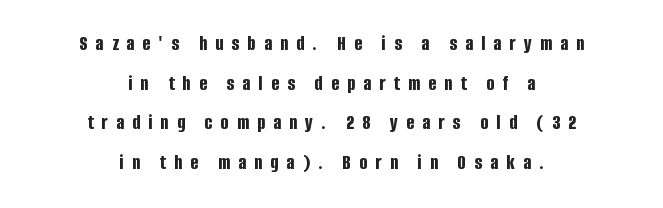
{"italic": "no", "bold": "yes", "underline": "no", "align": "center", "line_spacing_ratio": 1.89, "letter_spacing": "wide", "letter_spacing_em": 0.39, "glyph_px": 21}
